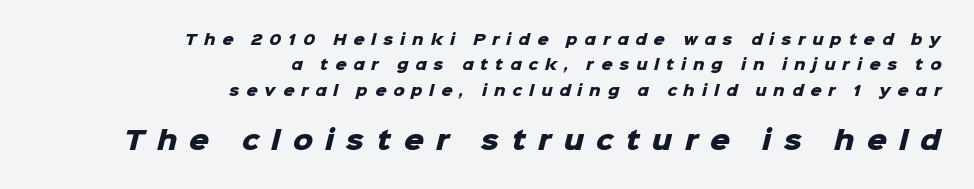
The image shows 25 px bold type; set right-aligned, line spacing 1.81x, unusually wide letter spacing (+0.49 em), not underlined; the second (bottom) block is 1.79x larger.
